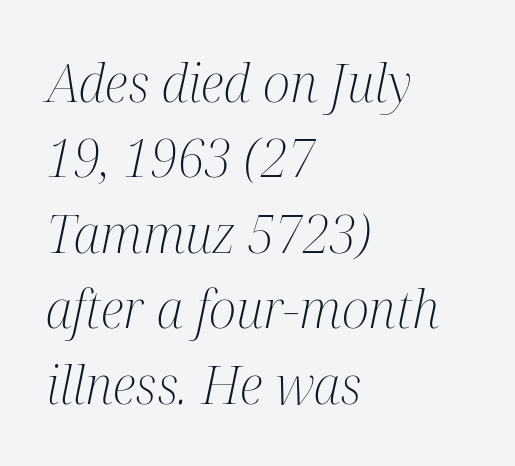
{"serif": "yes", "italic": "yes", "lean": "right", "slant_degrees": 12, "bold": "no", "weight": "light", "width": "condensed", "stroke_contrast": "medium", "x_height": "medium", "monospaced": "no", "underline": "no", "align": "left", "line_spacing": "normal", "line_spacing_ratio": 1.45, "letter_spacing": "normal", "letter_spacing_em": 0.0, "glyph_px": 52}
